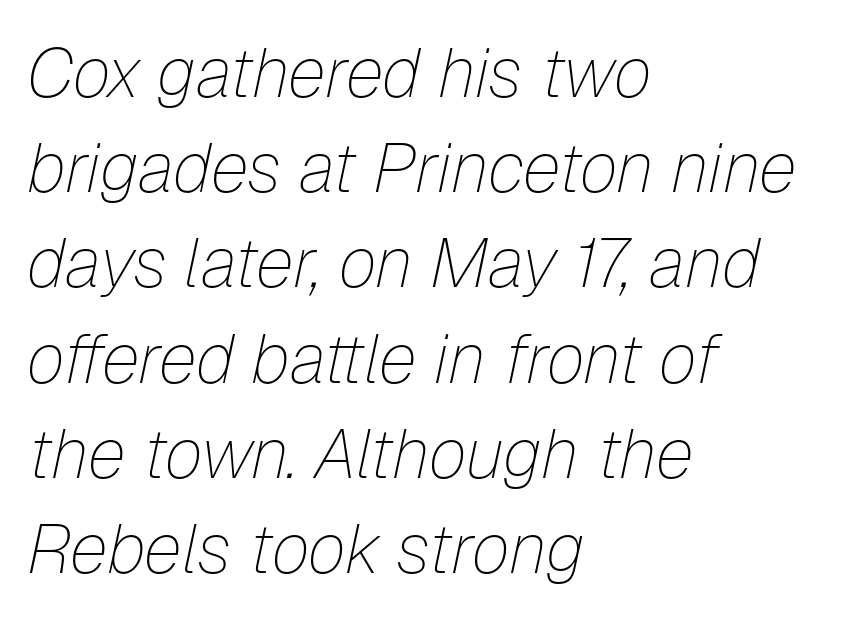
Q: Is the text bold? A: No.
Q: Is the text italic (slanted)? A: Yes, it leans right by about 12 degrees.
Q: Is the text underlined? A: No.
Q: How is the paragraph aligned? A: Left-aligned.
Q: Is the spacing between letters normal or unusually wide? A: Normal.
Q: Is the spacing between lines tight, normal or loose? A: Normal.
Q: Width (condensed, normal, or wide)? A: Normal.
Q: Stroke contrast? A: Low.
Q: x-height? A: Medium.
Q: Monospaced? A: No.
